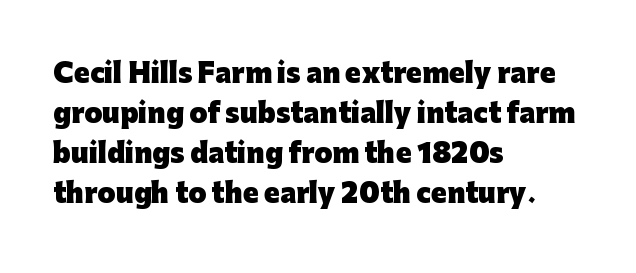
Q: Is the text bold? A: Yes.
Q: Is the text italic (slanted)? A: No, it is upright.
Q: Is the text underlined? A: No.
Q: How is the paragraph aligned? A: Left-aligned.
Q: Is the spacing between letters normal or unusually wide? A: Normal.
Q: Is the spacing between lines tight, normal or loose? A: Normal.
